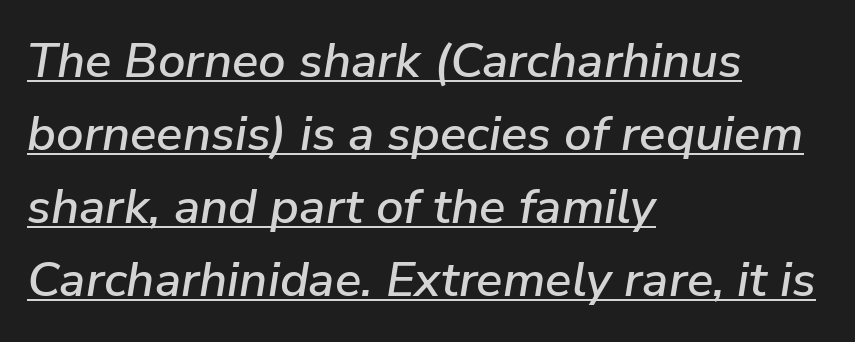
Italic? Definitely — the glyphs are oblique. The letters sit at their default tracking, neither squeezed nor spread. Baseline-to-baseline distance is the conventional proportion of letter height. Character widths vary here, with narrow letters taking less room than wide ones. Every word sits above its own underline. Which margin do the lines hug? The left one — the right edge is uneven.
